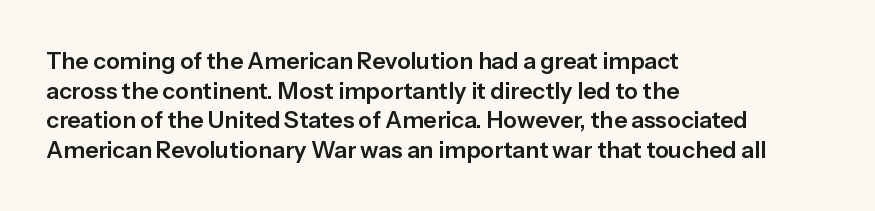
{"italic": "no", "underline": "no", "align": "left", "line_spacing": "normal", "line_spacing_ratio": 1.29, "letter_spacing": "normal", "letter_spacing_em": 0.0, "glyph_px": 23}
